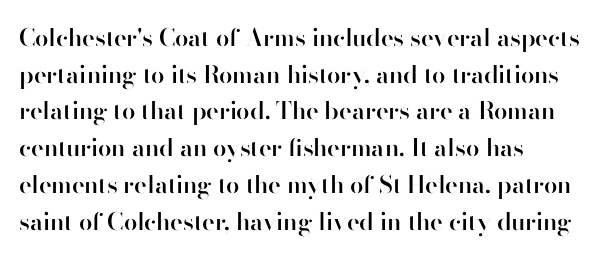
Is the type bold? Partly — it's a semibold, heavier than regular but not fully bold. The axis of the letterforms is exactly vertical. Normally led — the rows are evenly, conventionally spaced. In terms of letterspacing, this is plain default setting. The specimen omits any rule beneath the text block's lines.
